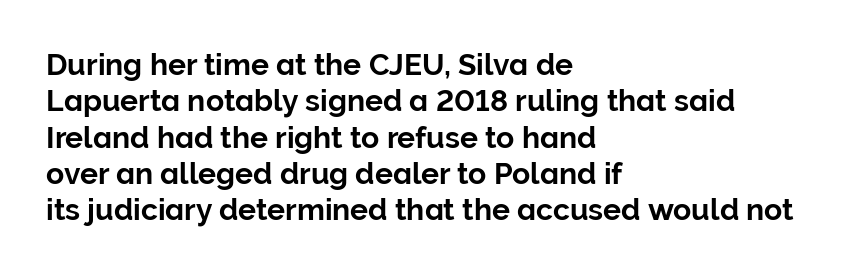
The image shows 30 px sans-serif type, upright; set left-aligned, line spacing 1.21x, normal letter spacing, not underlined; low stroke contrast and a medium x-height.
